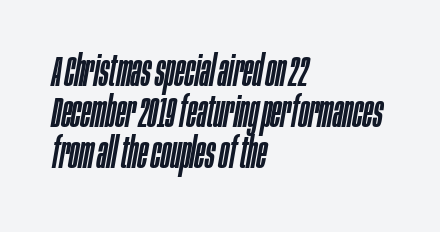
Varying glyph widths throughout — classic text-font behaviour. This is oblique type, the kind used for emphasis or titles. Visually the block forms a straight wall on the left and a jagged coastline on the right. Is there much room between lines? No — they nearly touch. Letters rest on an invisible, unmarked baseline.
